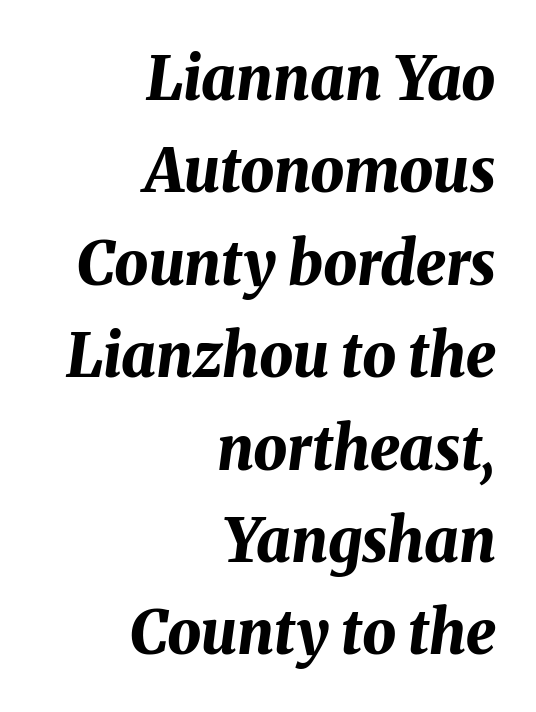
Q: Is the text bold? A: Yes.
Q: Is the text italic (slanted)? A: Yes, it leans right by about 8 degrees.
Q: Is the text underlined? A: No.
Q: How is the paragraph aligned? A: Right-aligned.
Q: Is the spacing between letters normal or unusually wide? A: Normal.
Q: Is the spacing between lines tight, normal or loose? A: Normal.
Q: Width (condensed, normal, or wide)? A: Normal.
Q: Stroke contrast? A: Medium.
Q: x-height? A: Medium.
Q: Monospaced? A: No.
